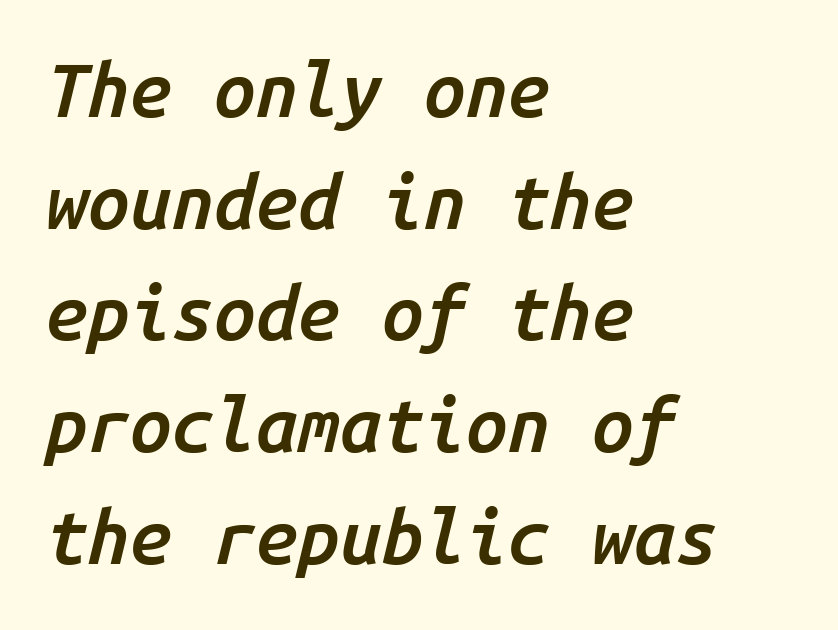
Q: Is the text bold? A: Semi-bold.
Q: Is the text italic (slanted)? A: Yes, it leans right by about 14 degrees.
Q: Is the text underlined? A: No.
Q: How is the paragraph aligned? A: Left-aligned.
Q: Is the spacing between letters normal or unusually wide? A: Normal.
Q: Is the spacing between lines tight, normal or loose? A: Normal.
Q: Width (condensed, normal, or wide)? A: Normal.
Q: Stroke contrast? A: Low.
Q: x-height? A: Medium.
Q: Monospaced? A: Yes.
